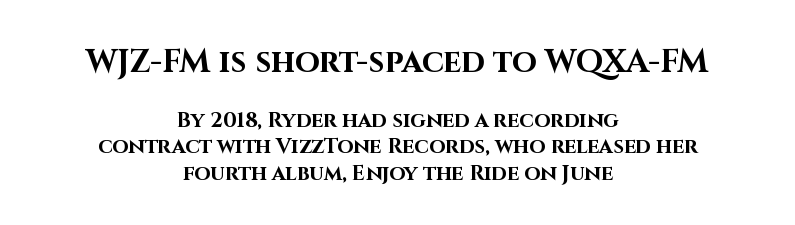
Q: Is the text bold? A: Yes.
Q: Is the text italic (slanted)? A: No, it is upright.
Q: Is the typeface a serif or a sans-serif typeface? A: Sans-serif.
Q: Is the text underlined? A: No.
Q: How is the paragraph aligned? A: Centered.
Q: Is the spacing between letters normal or unusually wide? A: Normal.
Q: Is the spacing between lines tight, normal or loose? A: Normal.
Q: Which block of text is set in a larger size, the first (top) or the second (bottom)? A: The first (top) one.
Q: Width (condensed, normal, or wide)? A: Normal.
Q: Stroke contrast? A: High.
Q: x-height? A: Large.
Q: Monospaced? A: No.
